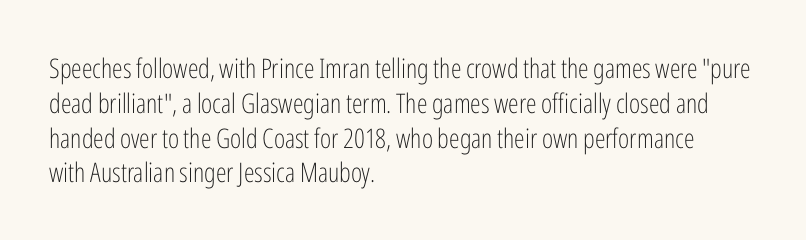
{"italic": "no", "bold": "no", "underline": "no", "align": "left", "line_spacing": "normal", "line_spacing_ratio": 1.29, "letter_spacing": "normal", "letter_spacing_em": 0.0, "glyph_px": 27}
